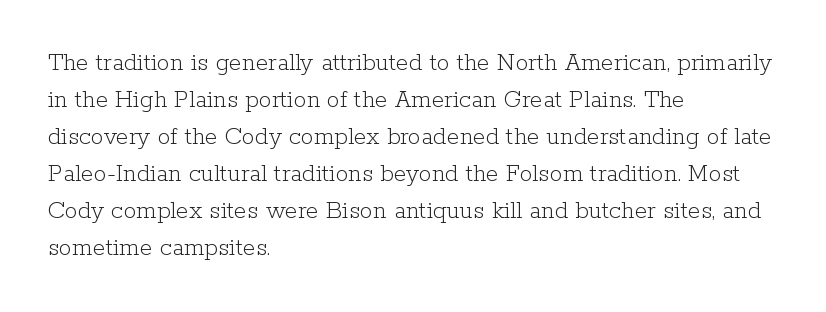
The image shows 26 px text type, upright; set left-aligned, normal line spacing (1.42x), normal letter spacing, not underlined.
